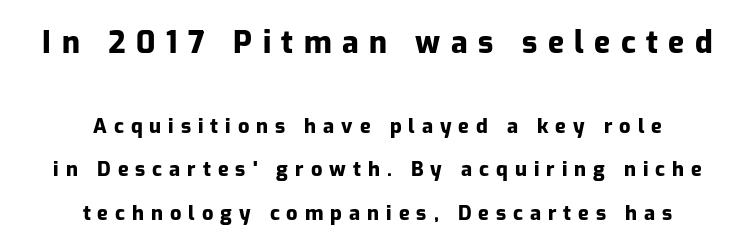
{"serif": "no", "italic": "no", "bold": "yes", "weight": "heavy", "width": "normal", "stroke_contrast": "low", "x_height": "medium", "monospaced": "no", "underline": "no", "align": "center", "line_spacing": "loose", "line_spacing_ratio": 2.19, "letter_spacing": "wide", "letter_spacing_em": 0.35, "larger_block": "first", "size_ratio": 1.5, "glyph_px": 30}
